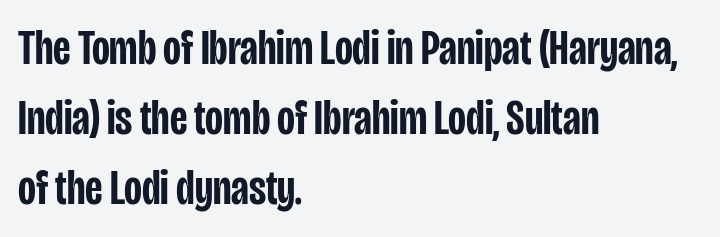
Stems and bowls a touch heavier than normal — semibold. Think of a printed novel: that variable character pitch is what you see here. It's the straight-up-and-down kind of type. Typeset ragged right — the left edge is the straight one. Caption: standard tracking, unaltered.
